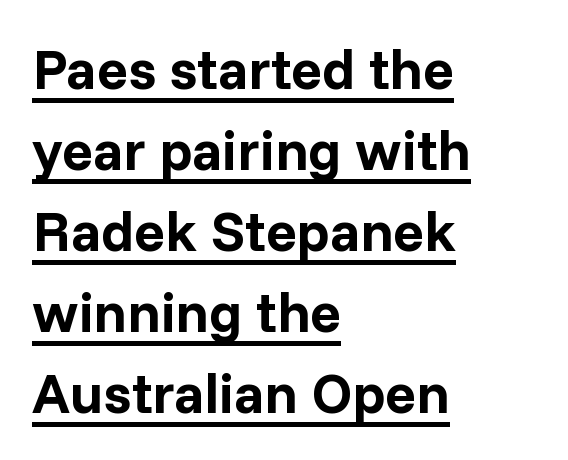
Q: Is the text bold? A: Yes.
Q: Is the text italic (slanted)? A: No, it is upright.
Q: Is the typeface a serif or a sans-serif typeface? A: Sans-serif.
Q: Is the text underlined? A: Yes.
Q: How is the paragraph aligned? A: Left-aligned.
Q: Is the spacing between letters normal or unusually wide? A: Normal.
Q: Is the spacing between lines tight, normal or loose? A: Normal.
Q: Width (condensed, normal, or wide)? A: Normal.
Q: Stroke contrast? A: Low.
Q: x-height? A: Medium.
Q: Monospaced? A: No.
